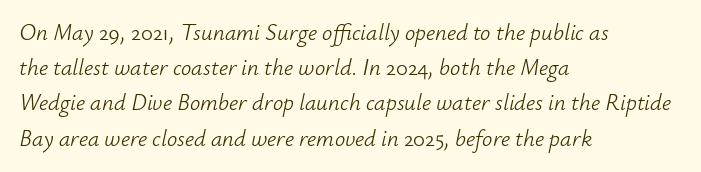
Stems here are at most as thick as an everyday book face. Evenly set lines give the paragraph a standard silhouette. The text block is weighted toward the left margin, trailing off unevenly rightward. The space beneath each line is pristine and unruled. The axis of the letterforms is tilted away from vertical.
